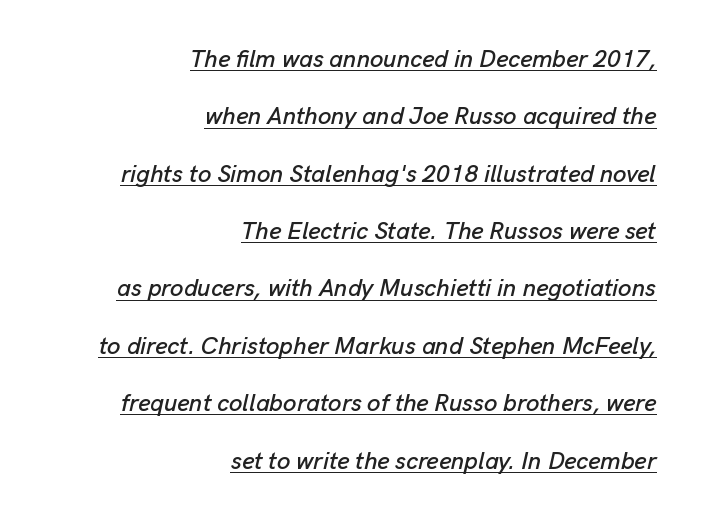
A student would call this right alignment; a typographer would say flush right, rag left. A great deal of white space separates one row of letters from the next. Short note: letters normally spaced. Characters are canted at an angle relative to the baseline's perpendicular. This sample carries an underscore along the baseline area.
